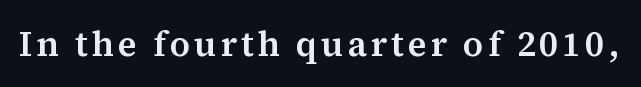
Characters remain perfectly vertical along every line. Looks like regular typesetting: each glyph gets only the width it needs. Font category for this specimen: serif. The string is rendered with underlining switched off.
